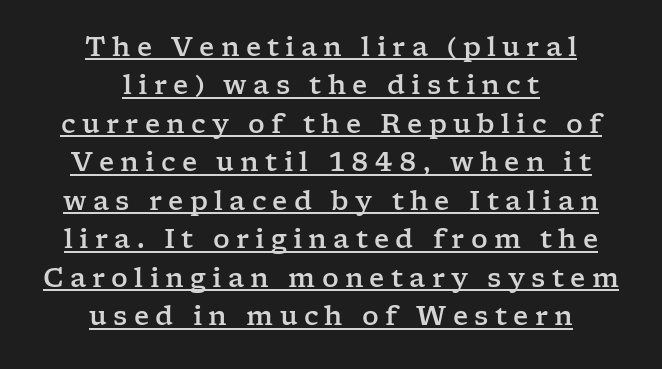
{"italic": "no", "underline": "yes", "align": "center", "line_spacing": "normal", "line_spacing_ratio": 1.48, "letter_spacing": "wide", "letter_spacing_em": 0.24, "glyph_px": 26}
